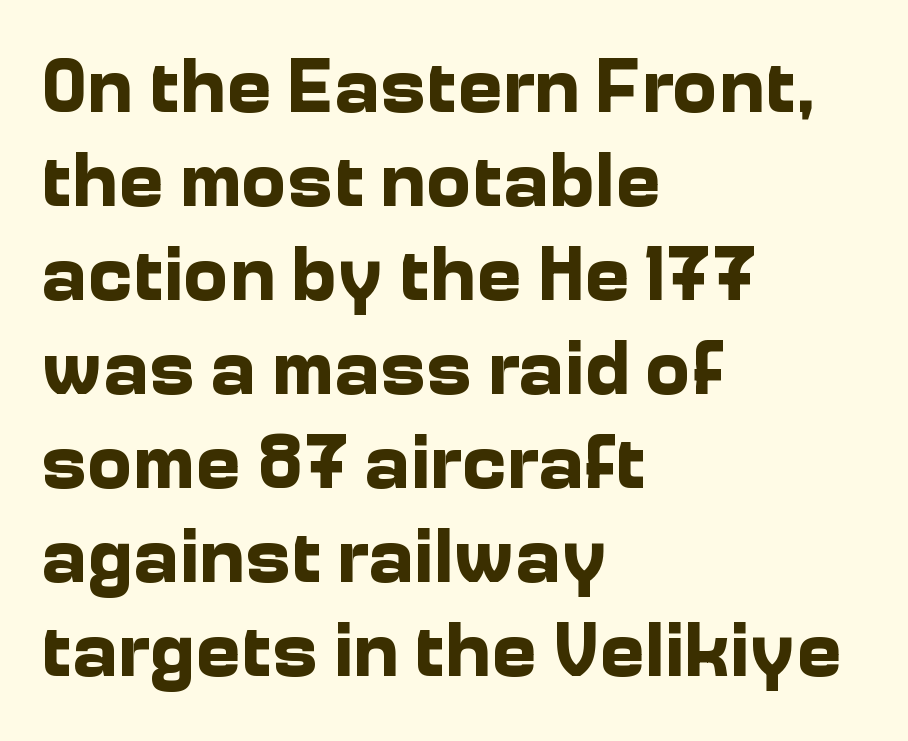
Plenty of ink on the page — the face is bold. A typesetter would label this face a sans. Tall strokes in this sample are plumb rather than angled. Descenders are the only things crossing below the line. Layout note: lines flush left.
